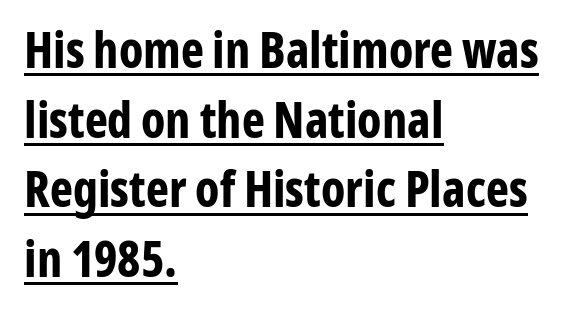
The image shows 49 px bold, condensed sans-serif type, upright; set left-aligned, normal line spacing (1.42x), normal letter spacing, underlined; low stroke contrast and a medium x-height.
